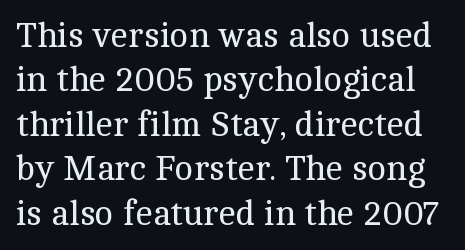
The image shows 35 px regular-weight serif type, upright; set normal line spacing (1.27x), normal letter spacing, not underlined; a medium x-height.
